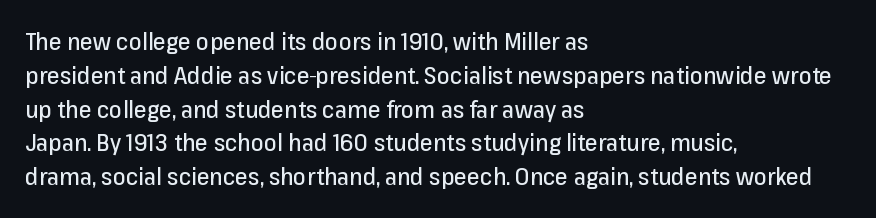
{"italic": "no", "underline": "no", "align": "left", "line_spacing": "normal", "line_spacing_ratio": 1.47, "letter_spacing": "normal", "letter_spacing_em": 0.0, "glyph_px": 23}
